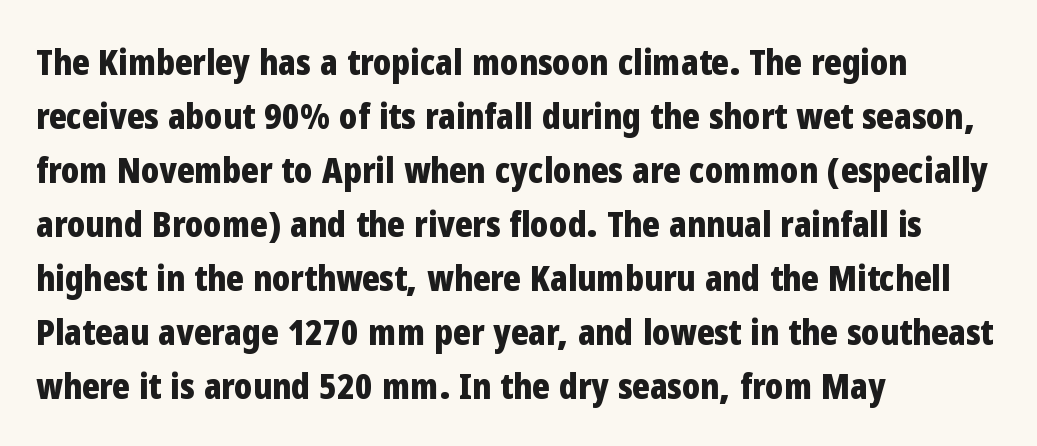
{"serif": "no", "italic": "no", "bold": "yes", "weight": "bold", "width": "condensed", "stroke_contrast": "low", "x_height": "medium", "monospaced": "no", "underline": "no", "align": "left", "line_spacing": "normal", "line_spacing_ratio": 1.5, "letter_spacing": "normal", "letter_spacing_em": 0.0, "glyph_px": 36}
